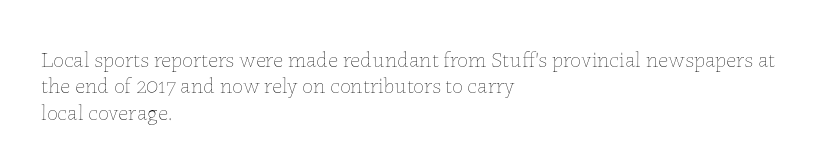
The image shows 22 px text type, upright; set left-aligned, line spacing 1.2x, normal letter spacing, not underlined.
